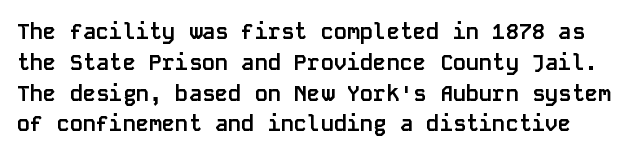
The image shows 22 px bold type, upright; set normal line spacing (1.4x), normal letter spacing, not underlined.
